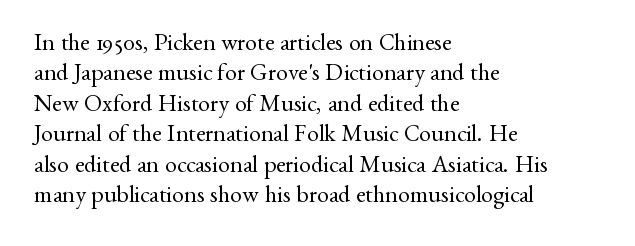
{"italic": "no", "bold": "no", "underline": "no", "align": "left", "line_spacing": "normal", "line_spacing_ratio": 1.27, "letter_spacing": "normal", "letter_spacing_em": 0.0, "glyph_px": 24}
